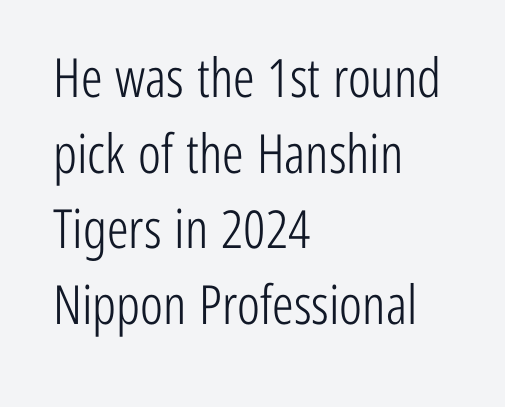
Q: Is the text bold? A: No.
Q: Is the text italic (slanted)? A: No, it is upright.
Q: Is the typeface a serif or a sans-serif typeface? A: Sans-serif.
Q: Is the text underlined? A: No.
Q: How is the paragraph aligned? A: Left-aligned.
Q: Is the spacing between letters normal or unusually wide? A: Normal.
Q: Is the spacing between lines tight, normal or loose? A: Normal.
Q: Width (condensed, normal, or wide)? A: Condensed.
Q: Stroke contrast? A: Low.
Q: x-height? A: Medium.
Q: Monospaced? A: No.
